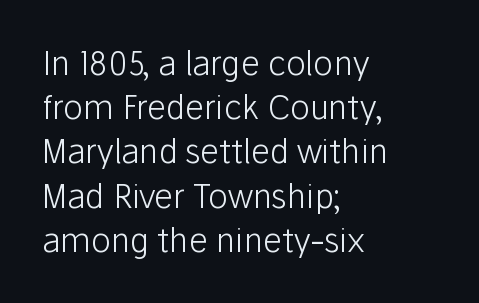
{"serif": "no", "italic": "no", "bold": "no", "weight": "light", "width": "normal", "stroke_contrast": "low", "x_height": "medium", "monospaced": "no", "underline": "no", "align": "left", "line_spacing": "normal", "line_spacing_ratio": 1.34, "letter_spacing": "normal", "letter_spacing_em": 0.0, "glyph_px": 33}
